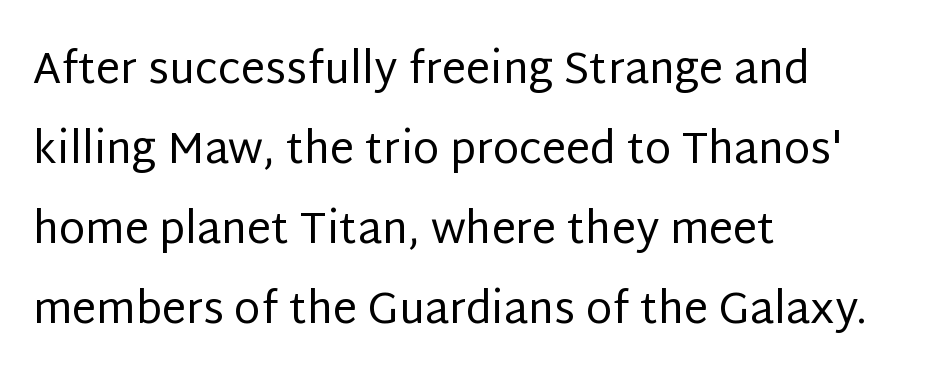
The gaps between neighbouring characters are ordinary and unremarkable. Notice how the stems are strictly vertical — no italics here. The letters advance in unequal steps, a hallmark of proportional type. The rendering anchors every line to the left-hand side.
